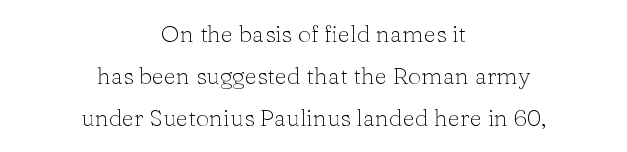
{"italic": "no", "bold": "no", "underline": "no", "align": "center", "line_spacing_ratio": 1.76, "letter_spacing": "normal", "letter_spacing_em": 0.0, "glyph_px": 24}
